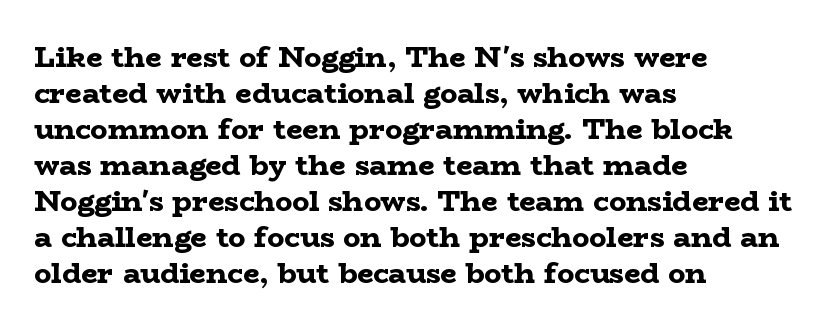
Q: Is the text bold? A: Yes.
Q: Is the text italic (slanted)? A: No, it is upright.
Q: Is the typeface a serif or a sans-serif typeface? A: Serif.
Q: Is the text underlined? A: No.
Q: How is the paragraph aligned? A: Left-aligned.
Q: Is the spacing between letters normal or unusually wide? A: Normal.
Q: Width (condensed, normal, or wide)? A: Wide.
Q: Stroke contrast? A: Low.
Q: x-height? A: Medium.
Q: Monospaced? A: No.
